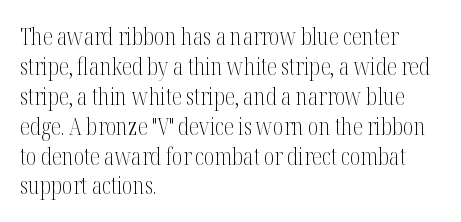
The lines are quadded left. The font sits on the lighter half of the weight spectrum, regular included. Tracking here is standard; glyphs follow each other at the usual distance. Italic? Not at all — the glyphs are vertical. Rule under the text: the space is simply empty.
